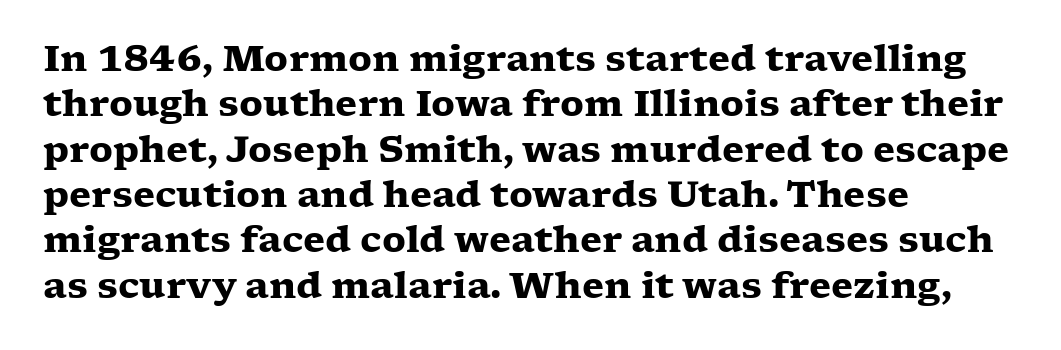
Q: Is the text bold? A: Yes.
Q: Is the text italic (slanted)? A: No, it is upright.
Q: Is the typeface a serif or a sans-serif typeface? A: Serif.
Q: Is the text underlined? A: No.
Q: How is the paragraph aligned? A: Left-aligned.
Q: Is the spacing between letters normal or unusually wide? A: Normal.
Q: Is the spacing between lines tight, normal or loose? A: Normal.
Q: Width (condensed, normal, or wide)? A: Wide.
Q: Stroke contrast? A: Low.
Q: x-height? A: Medium.
Q: Monospaced? A: No.
